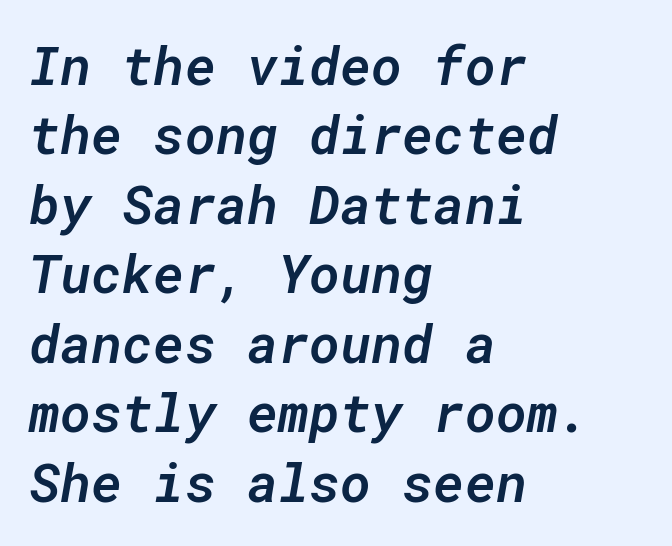
The image shows 53 px semibold type, italic (leaning right), monospaced; set left-aligned, normal line spacing (1.31x), normal letter spacing, not underlined; low stroke contrast and a medium x-height.
